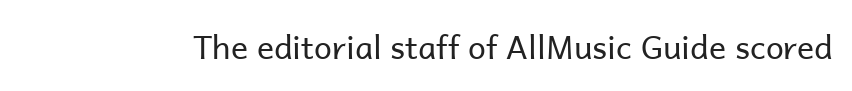
Q: Is the text bold? A: No.
Q: Is the text italic (slanted)? A: No, it is upright.
Q: Is the typeface a serif or a sans-serif typeface? A: Sans-serif.
Q: Is the text underlined? A: No.
Q: Is the spacing between letters normal or unusually wide? A: Normal.
Q: Width (condensed, normal, or wide)? A: Normal.
Q: Stroke contrast? A: Low.
Q: x-height? A: Medium.
Q: Monospaced? A: No.
